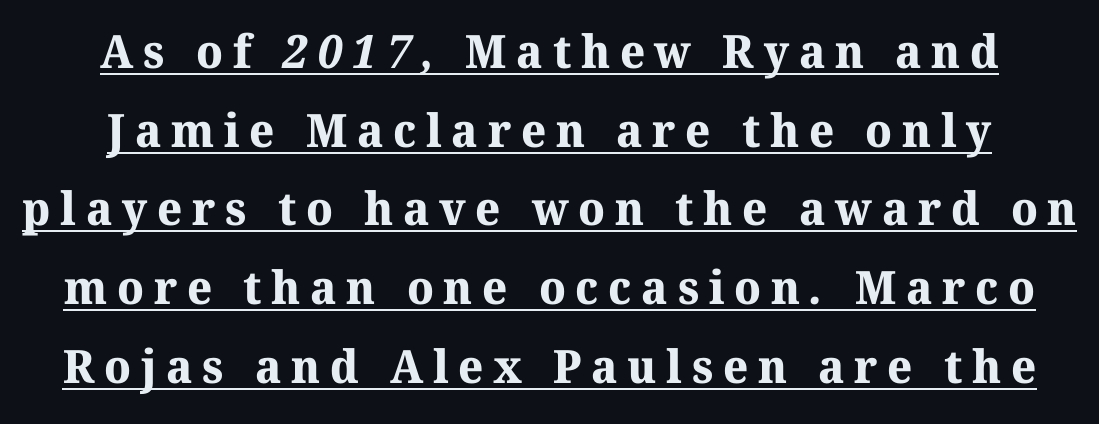
Each letter keeps its own natural width here, so spacing adapts to shape. This is underlined copy, the kind a proofreader might mark for attention. Compared with an ordinary text face, these strokes are far heavier — a full bold. The setting favours the middle, as headings and verse often do. A typesetter would label this face a serif. The rendering inserts visible extra space after every character.
